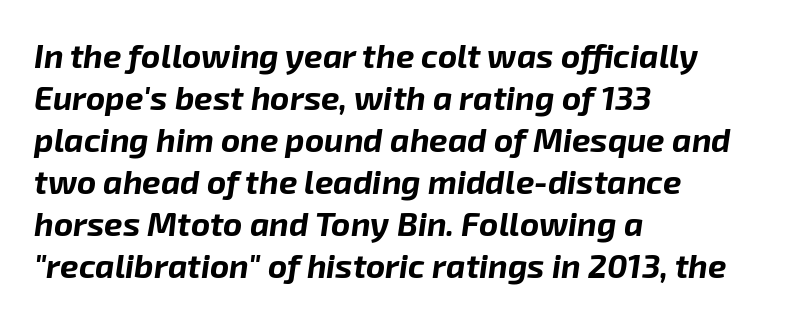
Posture: slanted. Character widths vary here, with narrow letters taking less room than wide ones. These lines are set flush left with a ragged right edge. Honestly, the row spacing looks completely unremarkable. Plenty of ink on the page — the face is bold. There is no visible air inserted between adjacent glyphs.
